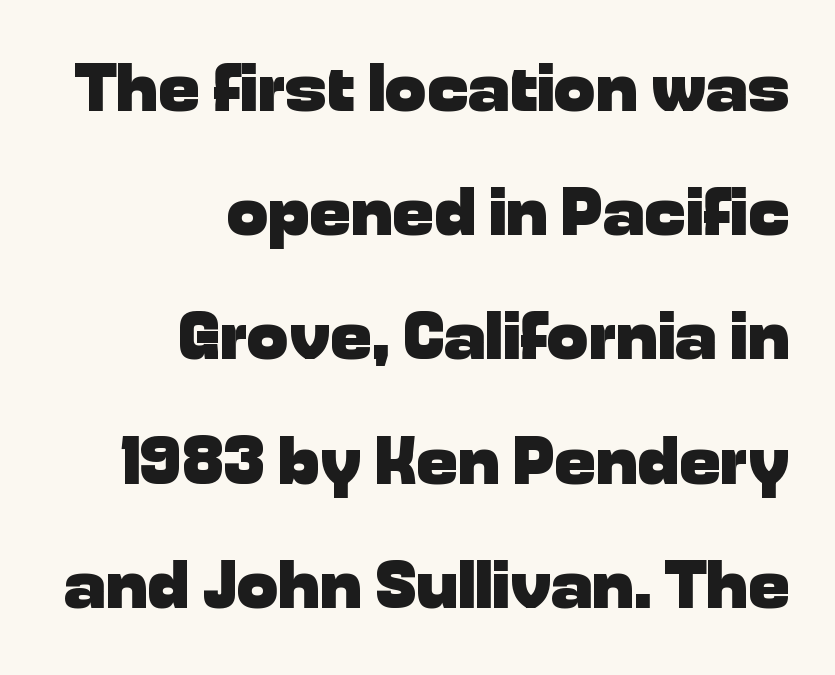
One-word summary of the alignment: right. On the weight axis this lands at bold, roughly 700. The gaps between neighbouring characters are ordinary and unremarkable. The typography opts for an upright posture over an oblique one. Honestly, there is no underline to notice here at all.
